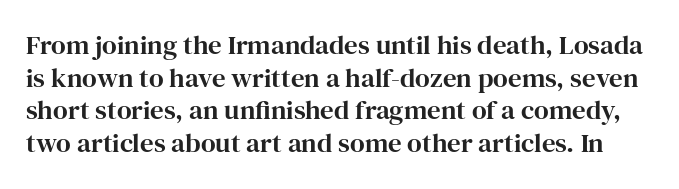
No word sits above an underline. The passage shown has conventional tracking throughout. Rendered with straight, roman letterforms.
